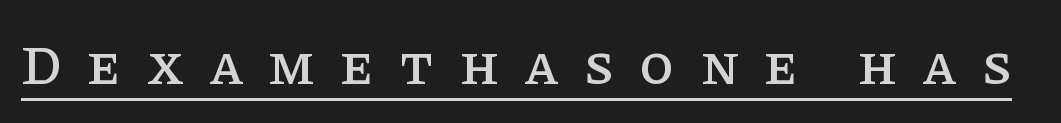
Q: Is the text italic (slanted)? A: No, it is upright.
Q: Is the typeface a serif or a sans-serif typeface? A: Serif.
Q: Is the text underlined? A: Yes.
Q: Is the spacing between letters normal or unusually wide? A: Unusually wide.
Q: Width (condensed, normal, or wide)? A: Normal.
Q: Stroke contrast? A: Low.
Q: x-height? A: Large.
Q: Monospaced? A: No.
